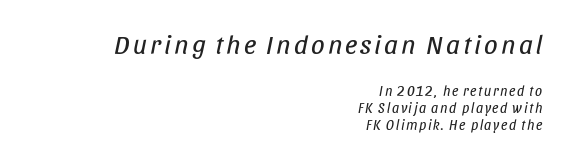
Q: Is the text bold? A: No.
Q: Is the text italic (slanted)? A: Yes, it leans right by about 11 degrees.
Q: Is the text underlined? A: No.
Q: How is the paragraph aligned? A: Right-aligned.
Q: Which block of text is set in a larger size, the first (top) or the second (bottom)? A: The first (top) one.
